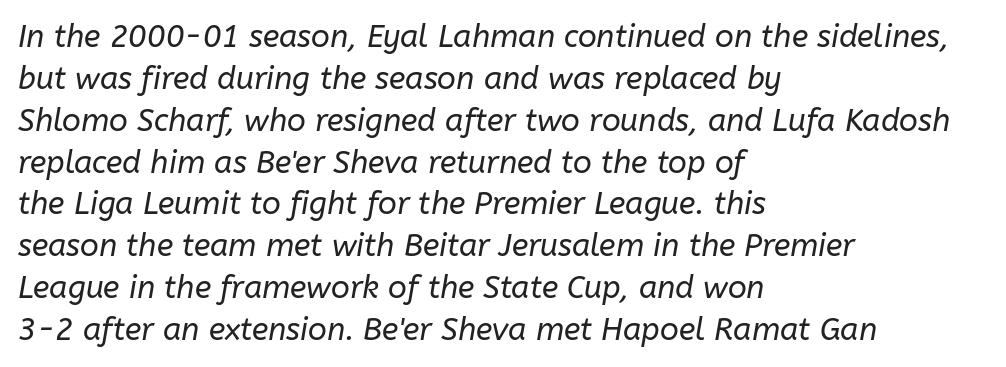
{"italic": "yes", "lean": "right", "slant_degrees": 10, "bold": "no", "weight": "regular", "width": "normal", "stroke_contrast": "low", "x_height": "medium", "monospaced": "no", "underline": "no", "align": "left", "line_spacing": "normal", "line_spacing_ratio": 1.35, "letter_spacing": "normal", "letter_spacing_em": 0.0, "glyph_px": 31}
